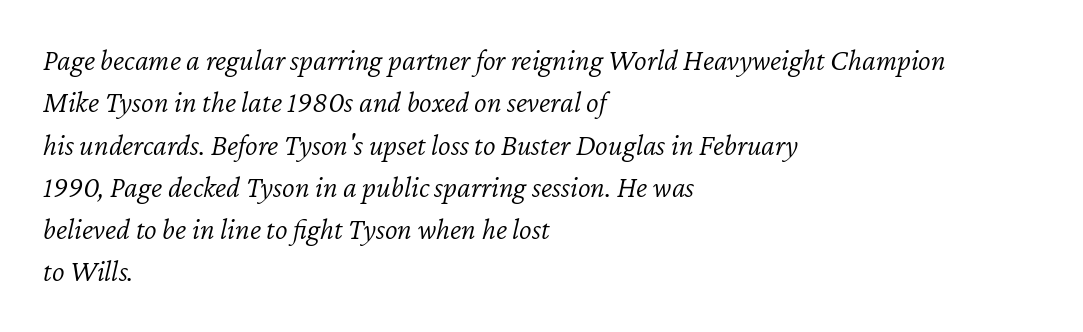
{"italic": "yes", "lean": "right", "slant_degrees": 12, "bold": "no", "weight": "light", "width": "normal", "stroke_contrast": "low", "x_height": "medium", "monospaced": "no", "underline": "no", "align": "left", "line_spacing": "normal", "line_spacing_ratio": 1.41, "letter_spacing": "normal", "letter_spacing_em": 0.0, "glyph_px": 30}
